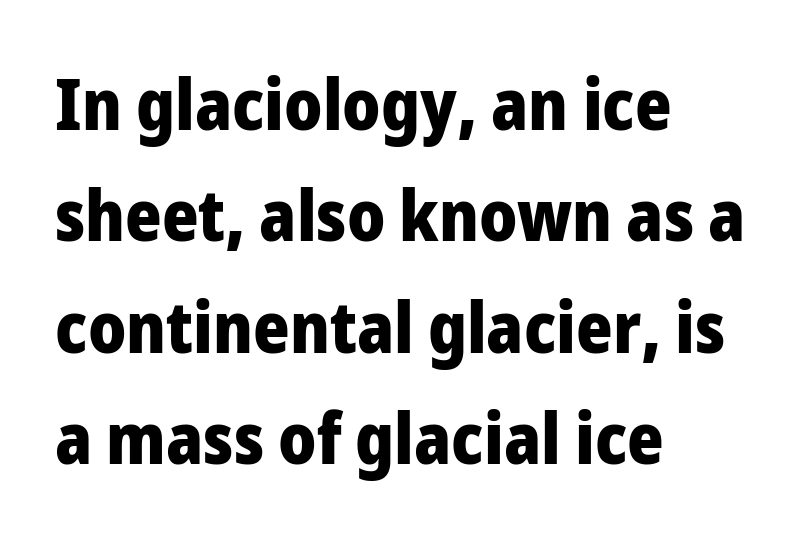
The image shows 70 px heavy sans-serif type, upright; set left-aligned, normal line spacing (1.59x), normal letter spacing, not underlined; low stroke contrast and a medium x-height.
